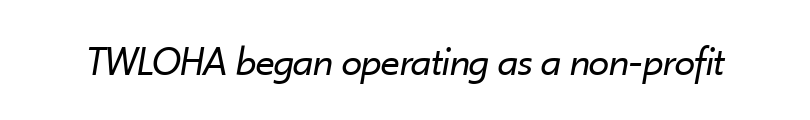
Is this a fixed-width face? No — the glyphs have proportional, varying widths. The rendering applies a slant to the glyphs. Stem width sits at or under what a default text font uses. The words here are not underlined. The gaps between neighbouring characters are ordinary and unremarkable.
